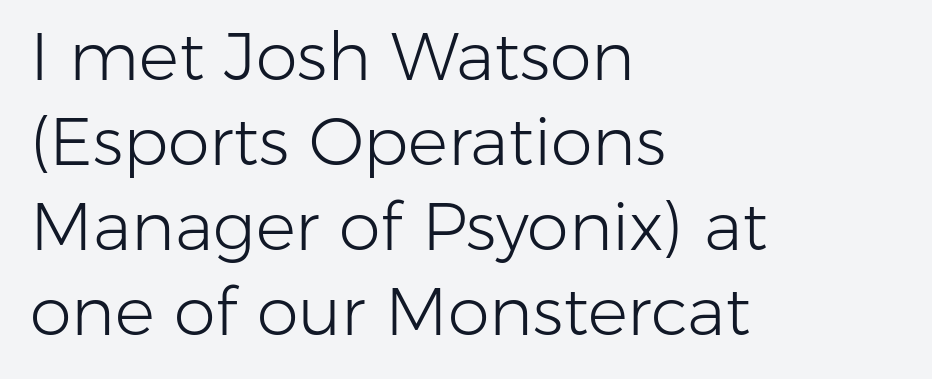
Q: Is the text bold? A: No.
Q: Is the text italic (slanted)? A: No, it is upright.
Q: Is the typeface a serif or a sans-serif typeface? A: Sans-serif.
Q: Is the text underlined? A: No.
Q: How is the paragraph aligned? A: Left-aligned.
Q: Is the spacing between letters normal or unusually wide? A: Normal.
Q: Is the spacing between lines tight, normal or loose? A: Normal.
Q: Width (condensed, normal, or wide)? A: Normal.
Q: Stroke contrast? A: Low.
Q: x-height? A: Medium.
Q: Monospaced? A: No.
